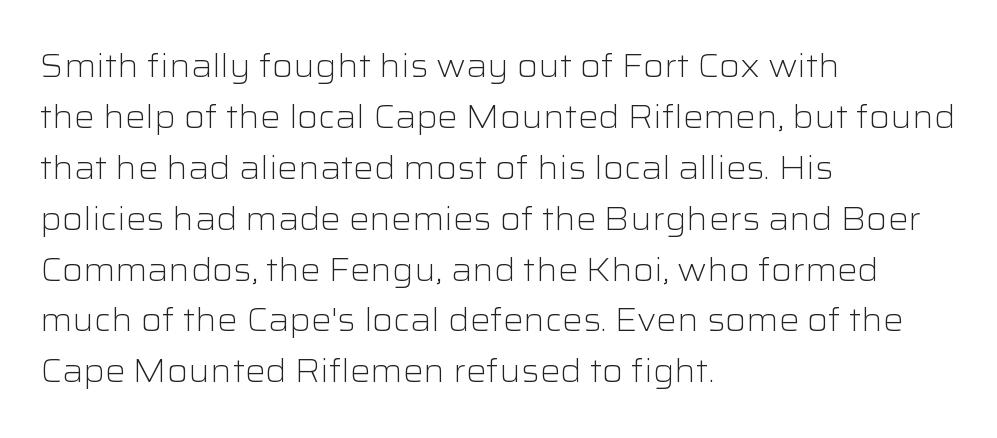
The image shows 32 px light, wide sans-serif type, upright; set left-aligned, normal line spacing (1.59x), normal letter spacing, not underlined; low stroke contrast and a medium x-height.
